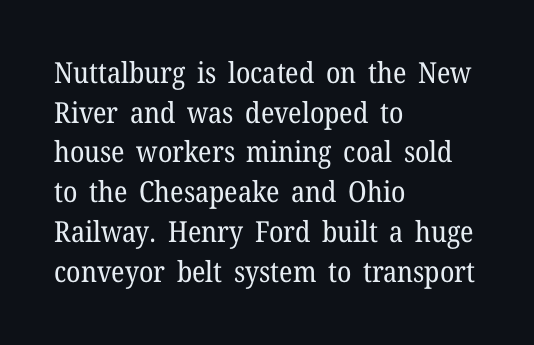
Q: Is the text bold? A: No.
Q: Is the text italic (slanted)? A: No, it is upright.
Q: Is the typeface a serif or a sans-serif typeface? A: Serif.
Q: Is the text underlined? A: No.
Q: How is the paragraph aligned? A: Left-aligned.
Q: Is the spacing between letters normal or unusually wide? A: Normal.
Q: Is the spacing between lines tight, normal or loose? A: Normal.
Q: Width (condensed, normal, or wide)? A: Normal.
Q: Stroke contrast? A: Low.
Q: x-height? A: Medium.
Q: Monospaced? A: No.
